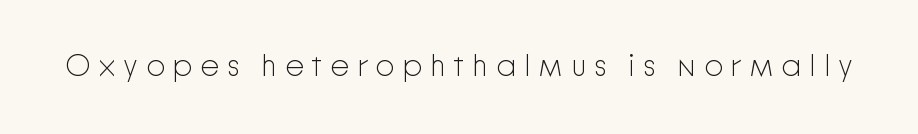
The image shows 30 px light sans-serif type, upright; set unusually wide letter spacing (+0.26 em), not underlined; low stroke contrast and a medium x-height.
